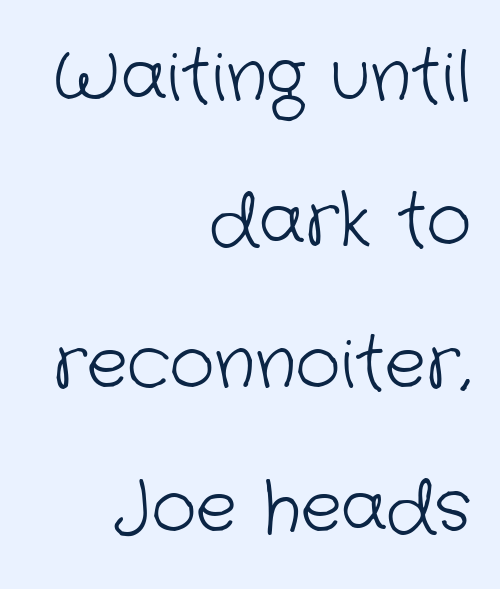
{"serif": "no", "bold": "no", "weight": "light", "width": "normal", "stroke_contrast": "low", "x_height": "medium", "monospaced": "no", "underline": "no", "align": "right", "line_spacing": "loose", "line_spacing_ratio": 2.08, "letter_spacing": "normal", "letter_spacing_em": 0.0, "glyph_px": 69}
